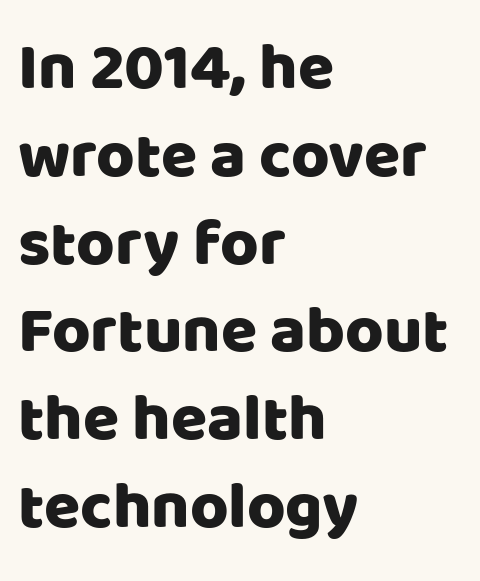
Short note: letters normally spaced. Successive baselines arrive at the customary interval. The type sits square on the baseline with zero lean. Proportional: the letters do not fall into vertical columns. The paragraph shown leans on its left margin. The rendering shows plain stroke endings on the letterforms — a sans-serif design.
